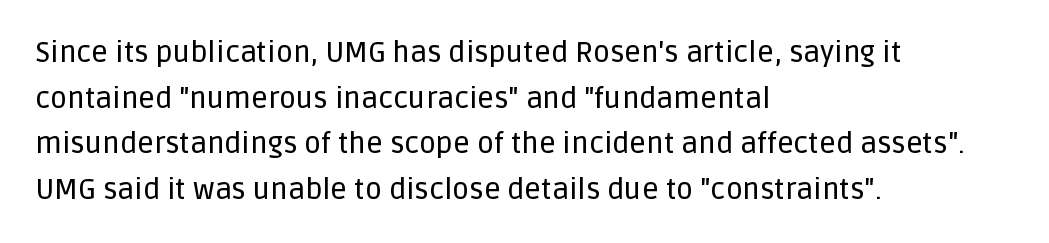
Q: Is the text italic (slanted)? A: No, it is upright.
Q: Is the typeface a serif or a sans-serif typeface? A: Sans-serif.
Q: Is the text underlined? A: No.
Q: How is the paragraph aligned? A: Left-aligned.
Q: Is the spacing between letters normal or unusually wide? A: Normal.
Q: Is the spacing between lines tight, normal or loose? A: Normal.
Q: Width (condensed, normal, or wide)? A: Normal.
Q: Stroke contrast? A: Low.
Q: x-height? A: Large.
Q: Monospaced? A: No.
